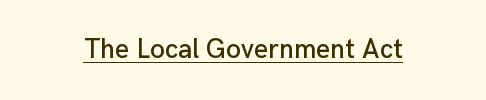
In terms of letterspacing, this is plain default setting. Ascenders rise straight up at ninety degrees. Underline: present.
